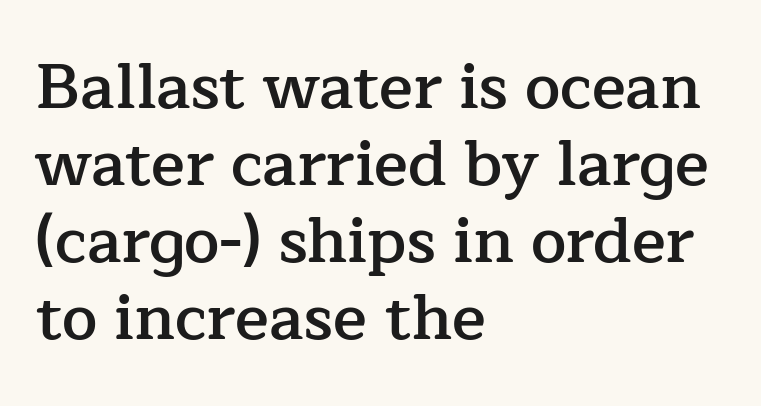
How are the letters spaced? Ordinarily, with no added tracking. A serif font was chosen for this passage. Layout note: lines flush left. Character widths vary here, with narrow letters taking less room than wide ones. I'd describe the lettering as semibold — firm but not a full bold. Style check: upright.
